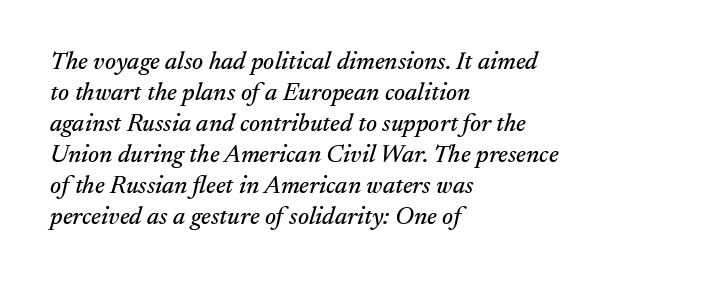
{"italic": "yes", "lean": "right", "slant_degrees": 17, "underline": "no", "align": "left", "line_spacing_ratio": 1.24, "letter_spacing": "normal", "letter_spacing_em": 0.0, "glyph_px": 25}
